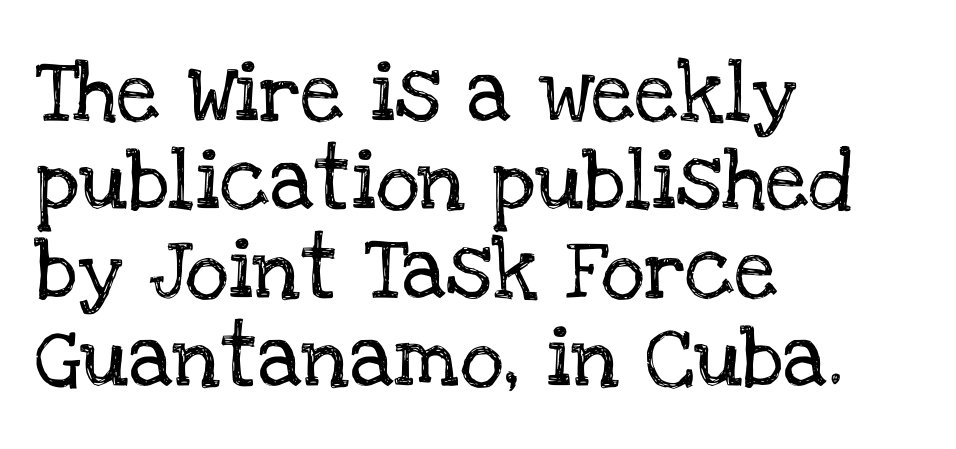
{"serif": "yes", "italic": "no", "width": "normal", "stroke_contrast": "low", "x_height": "large", "monospaced": "no", "underline": "no", "align": "left", "line_spacing": "normal", "line_spacing_ratio": 1.45, "letter_spacing": "normal", "letter_spacing_em": 0.0, "glyph_px": 61}
